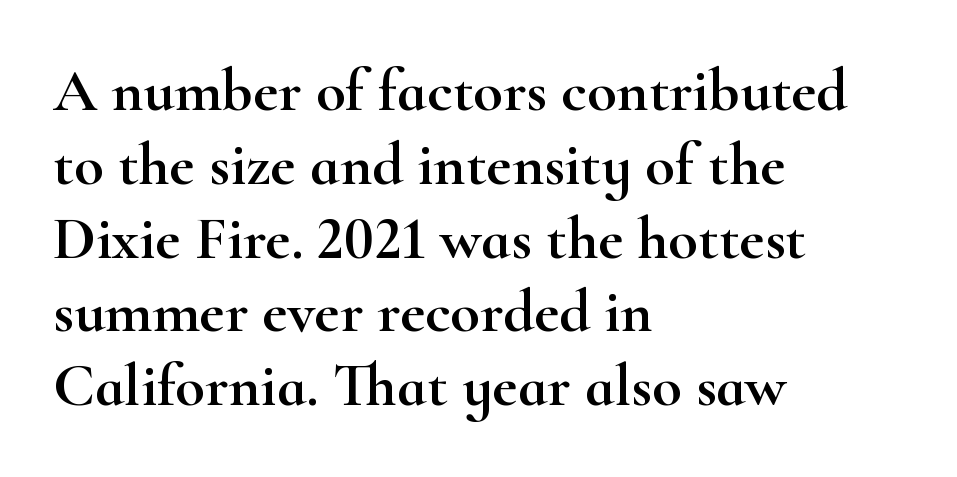
Q: Is the text italic (slanted)? A: No, it is upright.
Q: Is the typeface a serif or a sans-serif typeface? A: Serif.
Q: Is the text underlined? A: No.
Q: How is the paragraph aligned? A: Left-aligned.
Q: Is the spacing between letters normal or unusually wide? A: Normal.
Q: Width (condensed, normal, or wide)? A: Wide.
Q: Stroke contrast? A: High.
Q: x-height? A: Small.
Q: Monospaced? A: No.
